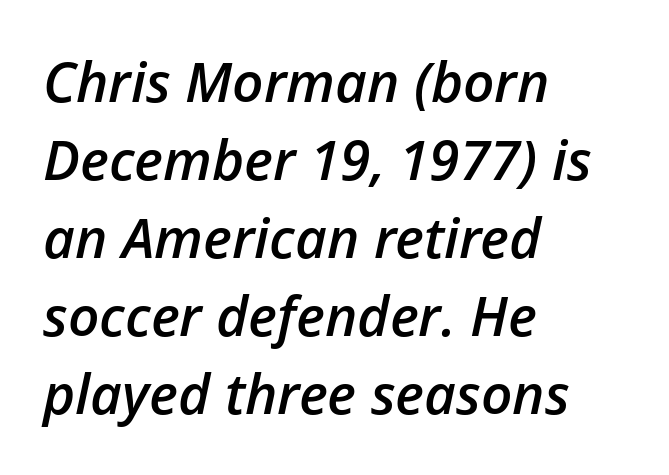
The image shows 55 px semibold type, italic (leaning right); set left-aligned, normal line spacing (1.42x), normal letter spacing, not underlined; low stroke contrast and a medium x-height.
